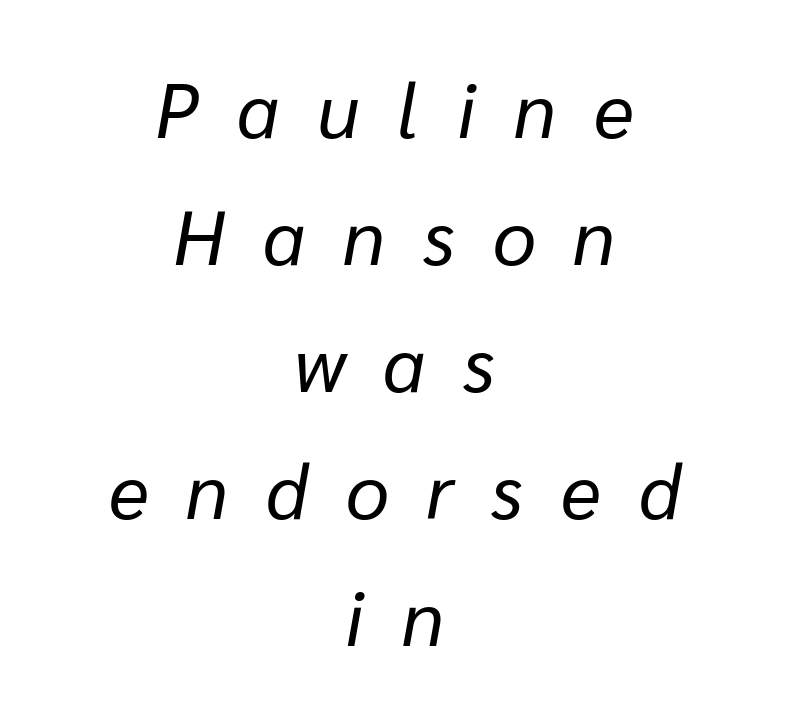
Q: Is the text bold? A: No.
Q: Is the text italic (slanted)? A: Yes, it leans right by about 10 degrees.
Q: Is the text underlined? A: No.
Q: How is the paragraph aligned? A: Centered.
Q: Is the spacing between letters normal or unusually wide? A: Unusually wide.
Q: Is the spacing between lines tight, normal or loose? A: Normal.
Q: Width (condensed, normal, or wide)? A: Normal.
Q: Stroke contrast? A: Low.
Q: x-height? A: Medium.
Q: Monospaced? A: No.
